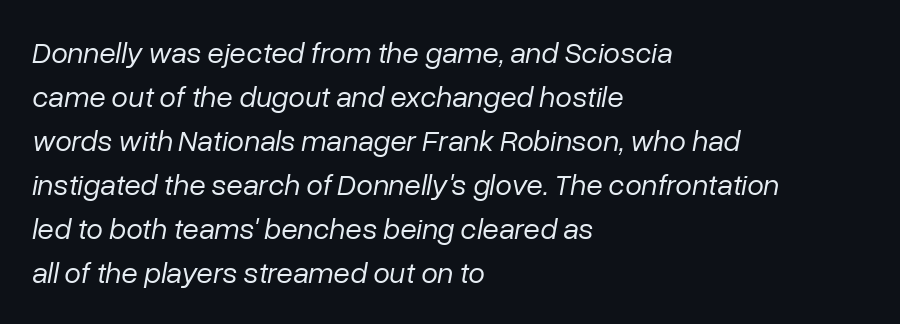
Q: Is the text bold? A: No.
Q: Is the text italic (slanted)? A: Yes, it leans right by about 10 degrees.
Q: Is the text underlined? A: No.
Q: How is the paragraph aligned? A: Left-aligned.
Q: Is the spacing between letters normal or unusually wide? A: Normal.
Q: Is the spacing between lines tight, normal or loose? A: Normal.
Q: Width (condensed, normal, or wide)? A: Normal.
Q: Stroke contrast? A: Low.
Q: x-height? A: Medium.
Q: Monospaced? A: No.
